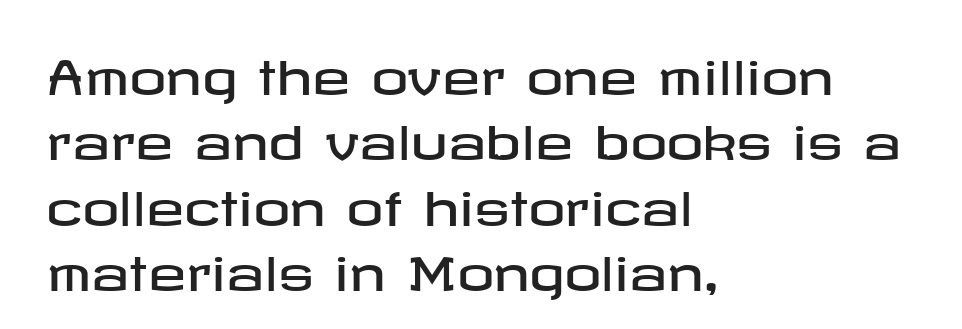
{"serif": "no", "italic": "no", "width": "wide", "stroke_contrast": "low", "x_height": "medium", "underline": "no", "align": "left", "line_spacing": "normal", "line_spacing_ratio": 1.42, "letter_spacing": "normal", "letter_spacing_em": 0.0, "glyph_px": 46}
